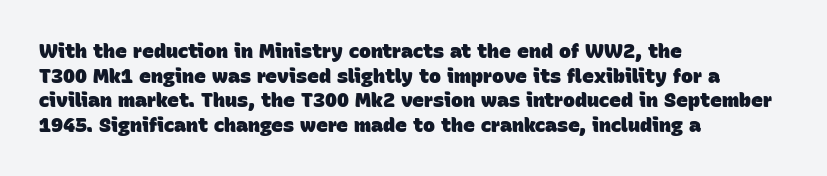
Q: Is the text bold? A: Yes.
Q: Is the text underlined? A: No.
Q: How is the paragraph aligned? A: Left-aligned.
Q: Is the spacing between letters normal or unusually wide? A: Normal.
